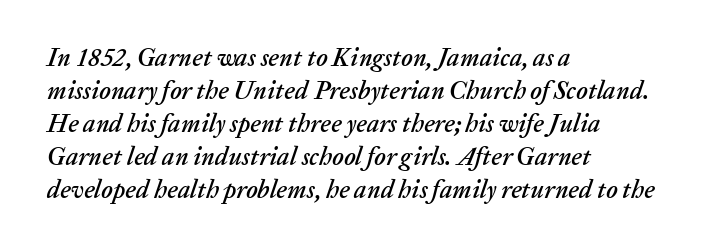
The image shows 25 px text type, italic (leaning right); set left-aligned, normal line spacing (1.32x), normal letter spacing, not underlined.
